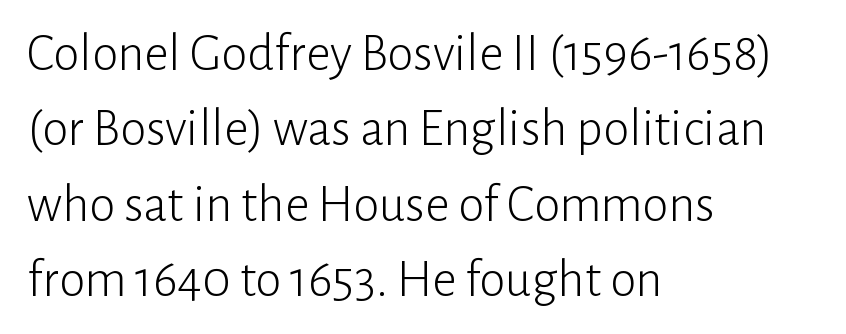
The image shows 53 px light sans-serif type, upright; set left-aligned, normal line spacing (1.42x), normal letter spacing, not underlined; low stroke contrast and a medium x-height.
